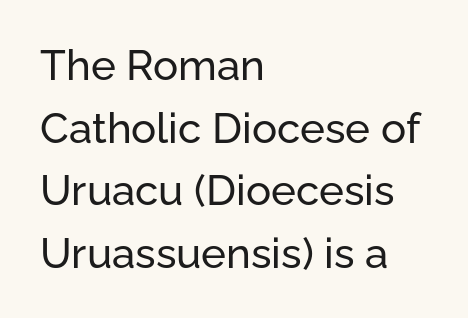
Does the lettering tilt? It doesn't — this is upright. In terms of letterform style, serifs are entirely absent. This rendering uses left alignment, leaving the right contour irregular. Observe the ordinary spacing: letters are neighbours, not strangers. Each letter keeps its own natural width here, so spacing adapts to shape.
